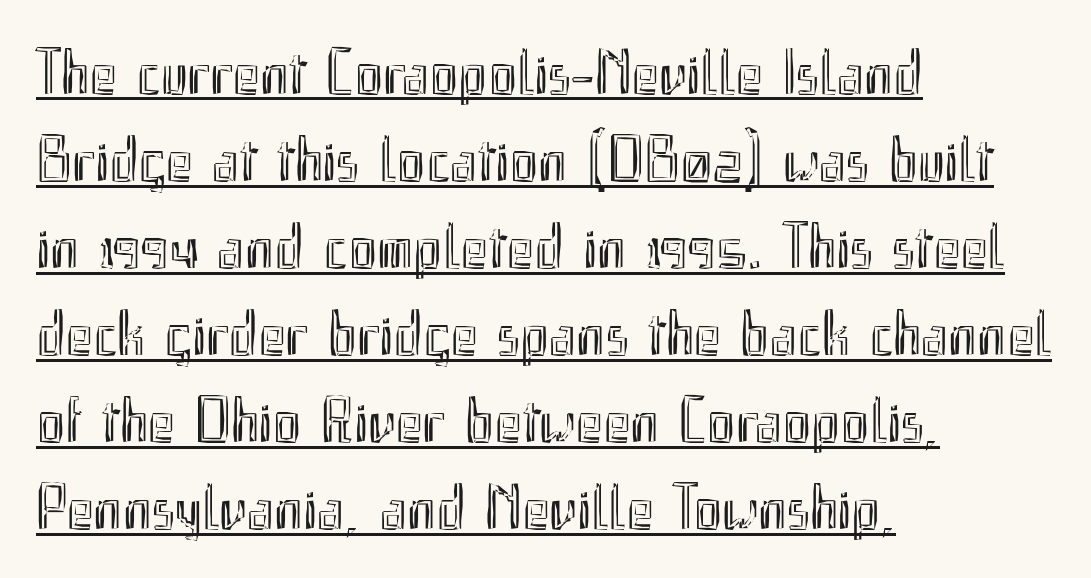
Q: Is the text italic (slanted)? A: No, it is upright.
Q: Is the text underlined? A: Yes.
Q: How is the paragraph aligned? A: Left-aligned.
Q: Is the spacing between letters normal or unusually wide? A: Normal.
Q: Is the spacing between lines tight, normal or loose? A: Normal.
Q: Width (condensed, normal, or wide)? A: Condensed.
Q: x-height? A: Small.
Q: Monospaced? A: No.
